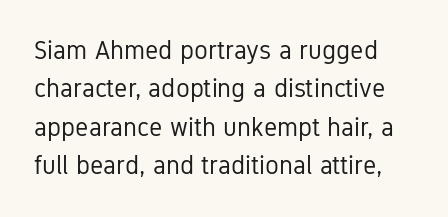
The zone under the glyphs is completely vacant. Between one letter and the next there's only the usual sliver of space. A normal amount of white space separates one row of letters from the next. No extra ink here — the face is not bold.
